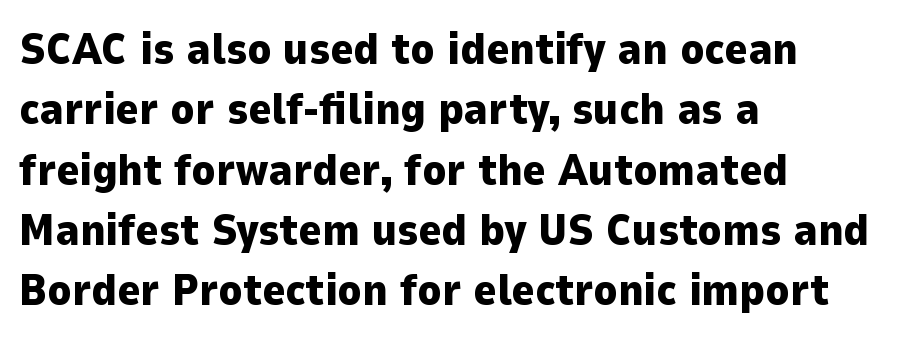
The image shows 44 px heavy sans-serif type, upright; set left-aligned, normal line spacing (1.37x), normal letter spacing, not underlined; low stroke contrast and a medium x-height.
